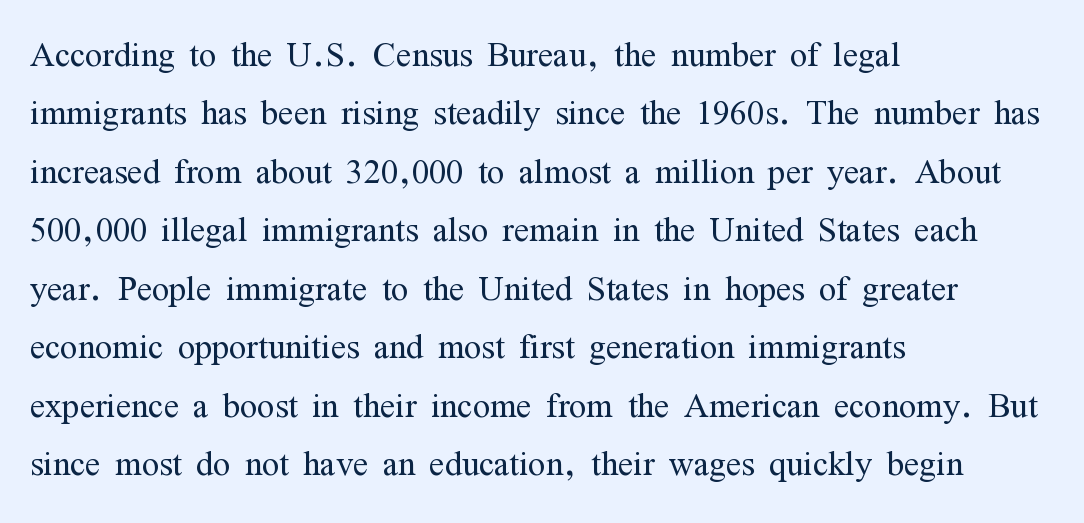
The image shows 45 px light, condensed serif type, upright; set left-aligned, normal line spacing (1.3x), normal letter spacing, not underlined; medium stroke contrast and a medium x-height.
